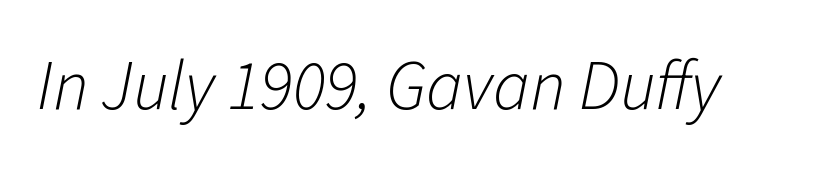
The image shows 70 px light type, italic (leaning right); set normal letter spacing, not underlined; low stroke contrast and a medium x-height.
